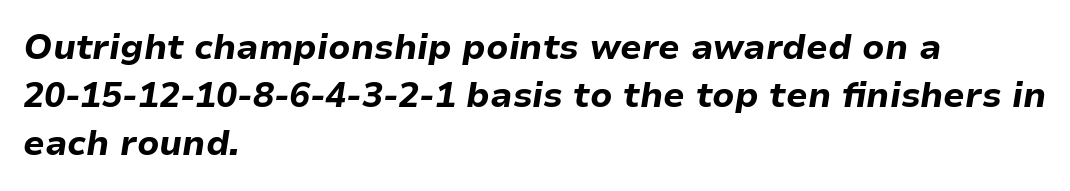
{"italic": "yes", "lean": "right", "slant_degrees": 9, "bold": "yes", "weight": "bold", "width": "normal", "stroke_contrast": "low", "x_height": "medium", "monospaced": "no", "underline": "no", "align": "left", "line_spacing": "normal", "line_spacing_ratio": 1.37, "letter_spacing": "normal", "letter_spacing_em": 0.0, "glyph_px": 35}
